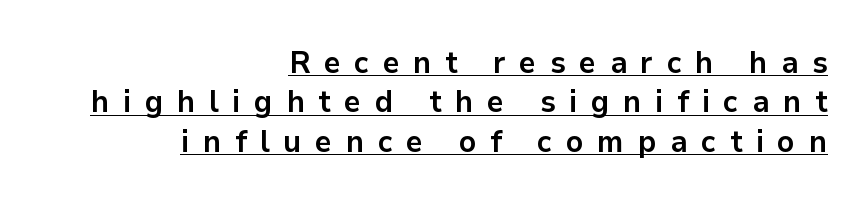
Glance below the letters and you will spot a drawn line. The typesetting leans heavy: a genuine bold. The face used here is proportionally spaced, like ordinary book or web type. Serifs: no, the terminals of the letterforms are clean.
